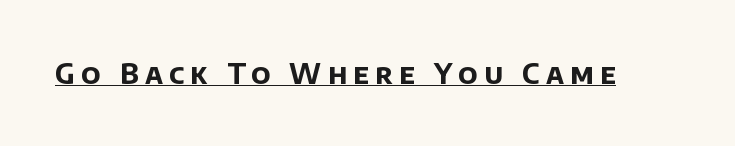
Each glyph is drawn with heavy, bold strokes. A typesetter would label this face a sans. Has an underline been added? It has. Look at the tracking — it's clearly loosened, letters drifting apart. This sample has the flowing, uneven cadence of proportional lettering.
